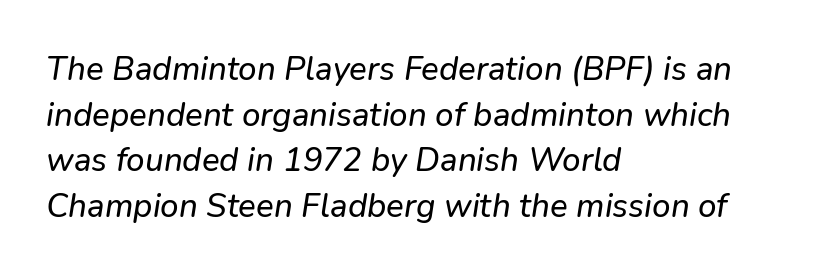
{"italic": "yes", "lean": "right", "slant_degrees": 9, "width": "normal", "stroke_contrast": "low", "x_height": "medium", "monospaced": "no", "underline": "no", "align": "left", "line_spacing": "normal", "line_spacing_ratio": 1.38, "letter_spacing": "normal", "letter_spacing_em": 0.0, "glyph_px": 33}
